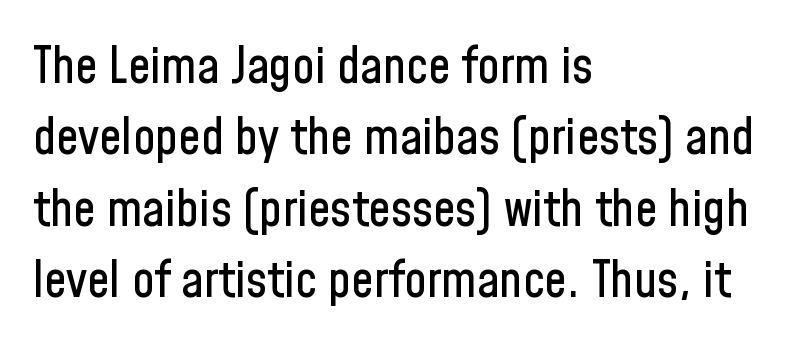
Q: Is the text italic (slanted)? A: No, it is upright.
Q: Is the typeface a serif or a sans-serif typeface? A: Sans-serif.
Q: Is the text underlined? A: No.
Q: How is the paragraph aligned? A: Left-aligned.
Q: Is the spacing between letters normal or unusually wide? A: Normal.
Q: Is the spacing between lines tight, normal or loose? A: Normal.
Q: Width (condensed, normal, or wide)? A: Condensed.
Q: Stroke contrast? A: Low.
Q: x-height? A: Medium.
Q: Monospaced? A: No.
